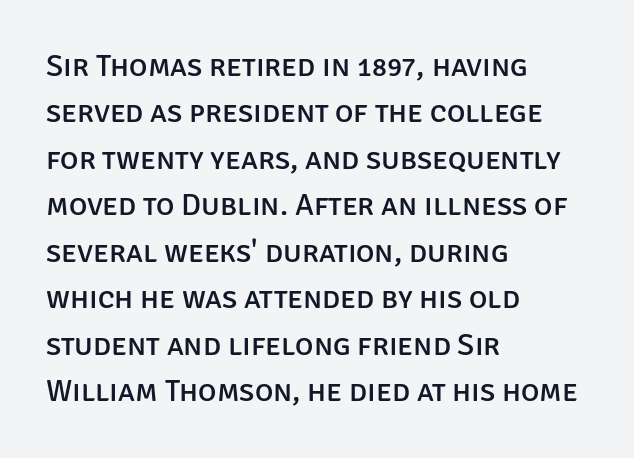
Is there any slant? The stems are plumb. The face used here is a sans, in the tradition of grotesques and geometrics. Plain, unruled lines of type. Normally led — the rows are evenly, conventionally spaced. Do the characters align in a grid? No, the font is proportional. Leftover space on each line is placed entirely after the last word.
